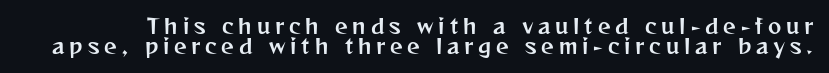
Q: Is the text italic (slanted)? A: No, it is upright.
Q: Is the text underlined? A: No.
Q: Is the spacing between letters normal or unusually wide? A: Unusually wide.
Q: Is the spacing between lines tight, normal or loose? A: Tight.
